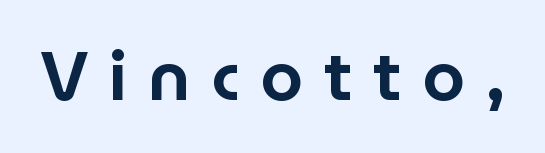
The image shows 68 px sans-serif type, upright; set unusually wide letter spacing (+0.31 em), not underlined; low stroke contrast and a medium x-height.
